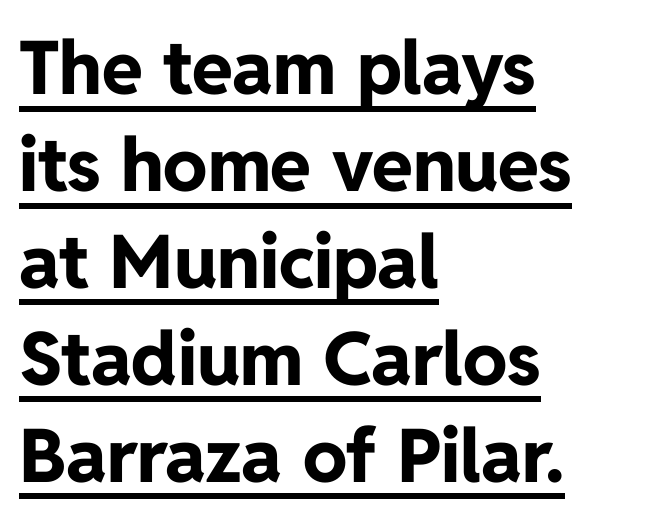
Q: Is the text bold? A: Yes.
Q: Is the text italic (slanted)? A: No, it is upright.
Q: Is the typeface a serif or a sans-serif typeface? A: Sans-serif.
Q: Is the text underlined? A: Yes.
Q: How is the paragraph aligned? A: Left-aligned.
Q: Is the spacing between letters normal or unusually wide? A: Normal.
Q: Is the spacing between lines tight, normal or loose? A: Normal.
Q: Width (condensed, normal, or wide)? A: Normal.
Q: Stroke contrast? A: Low.
Q: x-height? A: Medium.
Q: Monospaced? A: No.
